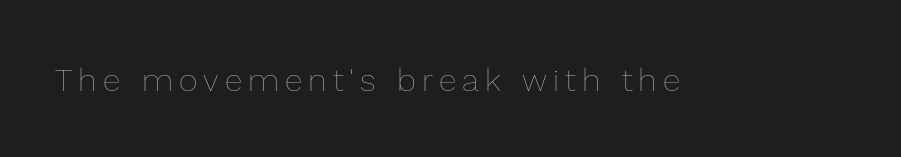
{"italic": "no", "bold": "no", "weight": "thin", "width": "normal", "x_height": "medium", "monospaced": "no", "underline": "no", "glyph_px": 32}
